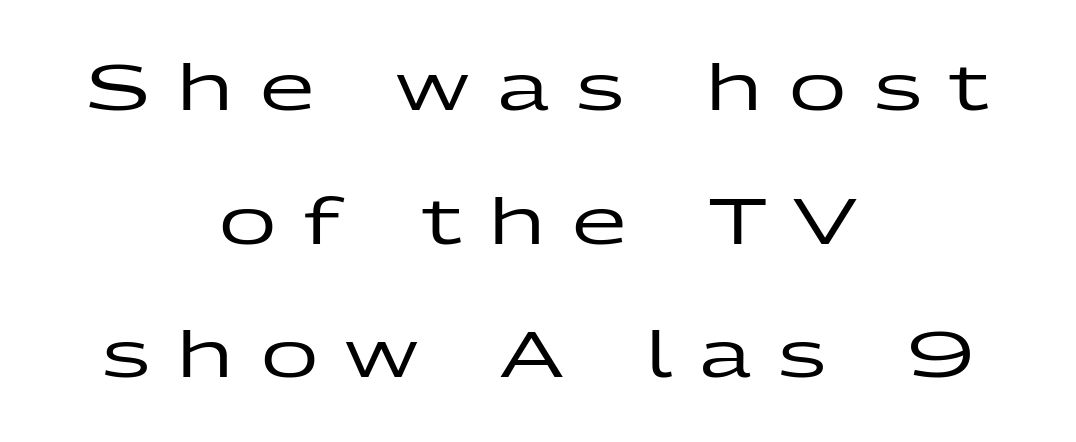
Here the glyphs are tracked loosely, breaking word shapes into spaced letters. Casual observation: everything's sitting right in the middle. This sample uses an upright cut, with every glyph sitting square on the baseline. This sample has the flowing, uneven cadence of proportional lettering.
